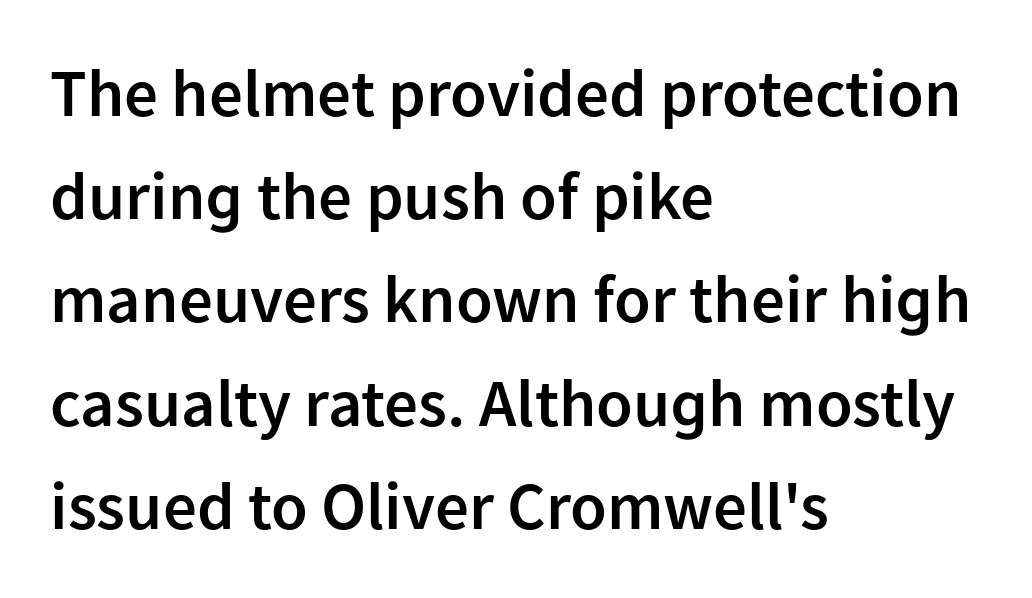
{"serif": "no", "italic": "no", "bold": "semi", "weight": "semibold", "width": "normal", "stroke_contrast": "low", "x_height": "medium", "monospaced": "no", "underline": "no", "align": "left", "line_spacing": "normal", "line_spacing_ratio": 1.54, "letter_spacing": "normal", "letter_spacing_em": 0.0, "glyph_px": 67}
